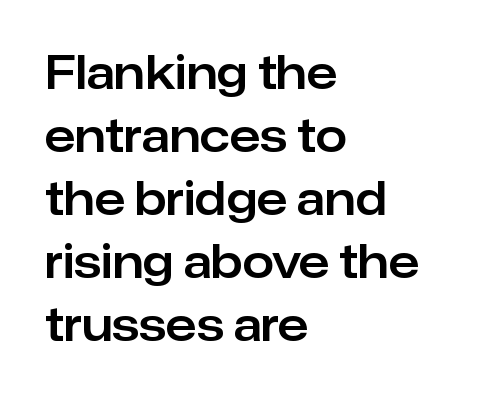
The image shows 45 px sans-serif type, upright; set left-aligned, normal line spacing (1.4x), normal letter spacing, not underlined; low stroke contrast and a medium x-height.
